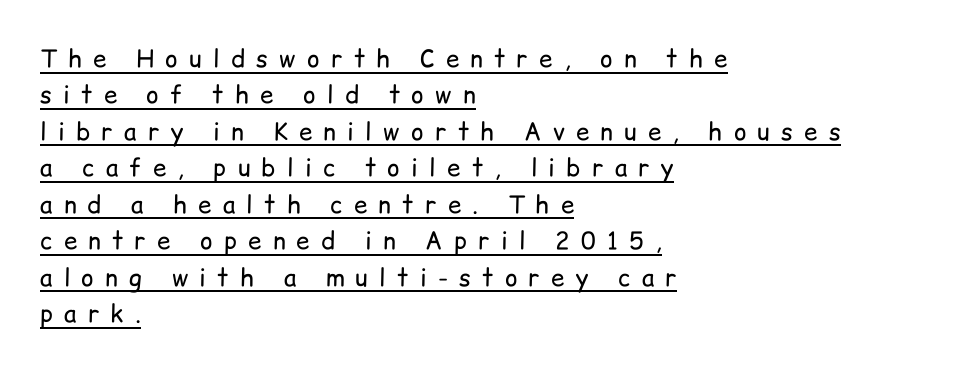
The image shows 24 px text type, upright; set left-aligned, normal line spacing (1.52x), unusually wide letter spacing (+0.47 em), underlined.
